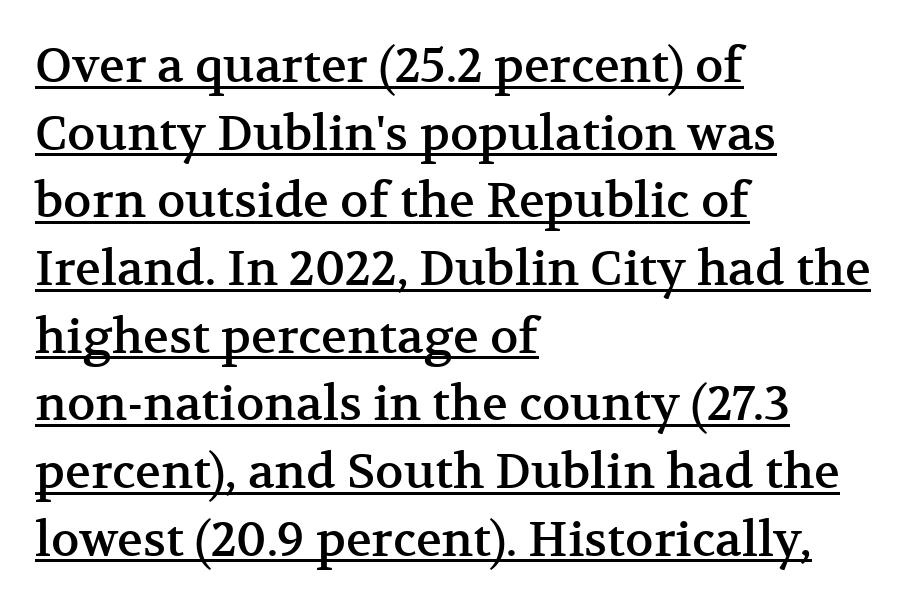
Q: Is the text italic (slanted)? A: No, it is upright.
Q: Is the typeface a serif or a sans-serif typeface? A: Serif.
Q: Is the text underlined? A: Yes.
Q: How is the paragraph aligned? A: Left-aligned.
Q: Is the spacing between letters normal or unusually wide? A: Normal.
Q: Is the spacing between lines tight, normal or loose? A: Normal.
Q: Width (condensed, normal, or wide)? A: Normal.
Q: Stroke contrast? A: Medium.
Q: x-height? A: Medium.
Q: Monospaced? A: No.
